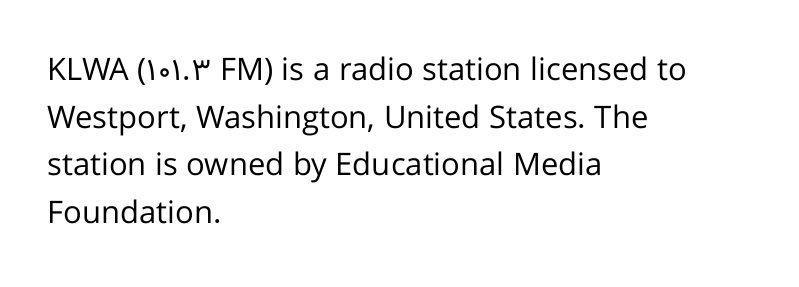
The image shows 31 px regular-weight sans-serif type, upright; set left-aligned, normal line spacing (1.54x), normal letter spacing, not underlined; low stroke contrast and a medium x-height.
